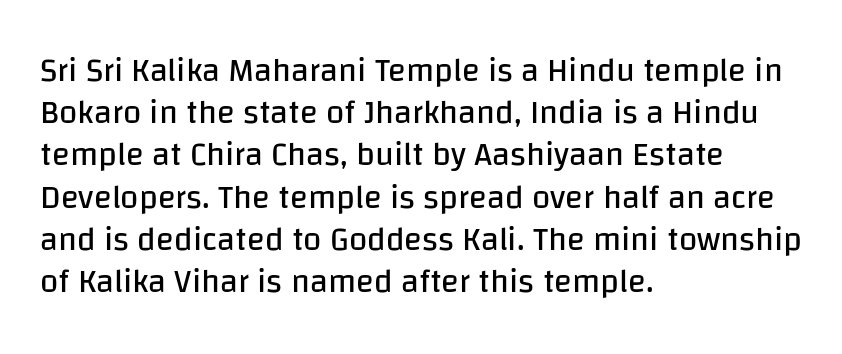
The image shows 33 px regular-weight sans-serif type, upright; set left-aligned, normal line spacing (1.28x), normal letter spacing, not underlined; low stroke contrast and a large x-height.
